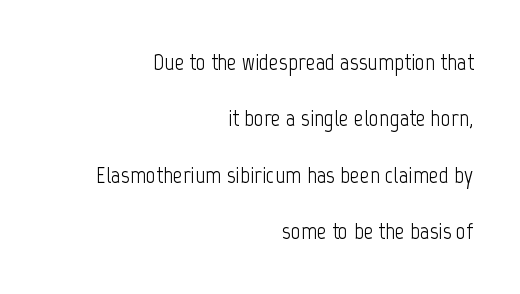
The strokes carry an ordinary text weight at most. Is there any slant? The stems are plumb. The face used here is rendered with its standard letterfit. A student would call this right alignment; a typographer would say flush right, rag left.
